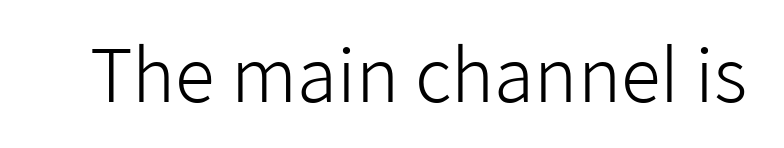
Q: Is the text bold? A: No.
Q: Is the text italic (slanted)? A: No, it is upright.
Q: Is the typeface a serif or a sans-serif typeface? A: Sans-serif.
Q: Is the text underlined? A: No.
Q: Is the spacing between letters normal or unusually wide? A: Normal.
Q: Width (condensed, normal, or wide)? A: Normal.
Q: Stroke contrast? A: Low.
Q: x-height? A: Medium.
Q: Monospaced? A: No.
